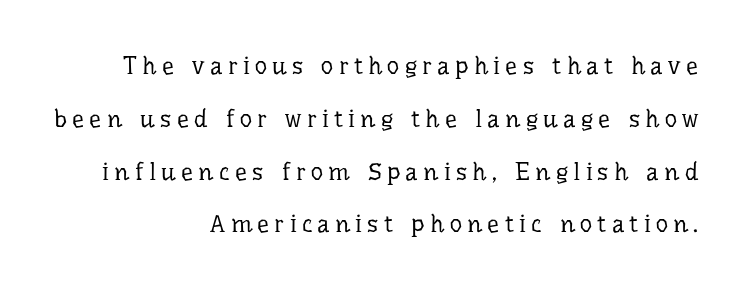
The image shows 24 px text type, upright; set right-aligned, loose line spacing (2.2x), unusually wide letter spacing (+0.22 em), not underlined.
